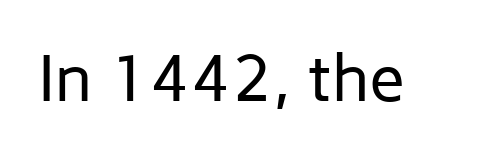
The image shows 66 px regular-weight sans-serif type, upright; set normal letter spacing, not underlined; low stroke contrast and a medium x-height.
